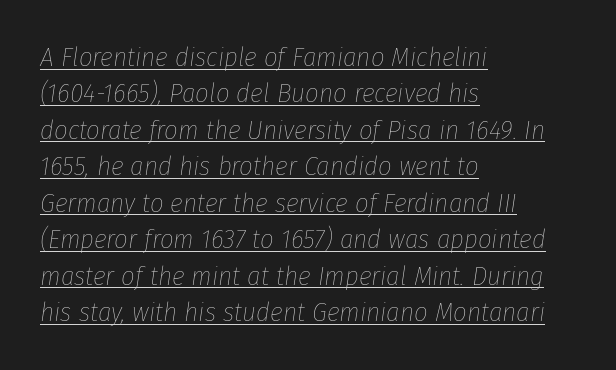
The image shows 27 px text type, italic (leaning right); set left-aligned, normal line spacing (1.35x), normal letter spacing, underlined.
